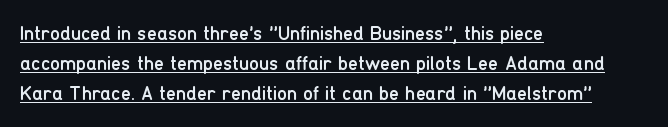
{"italic": "no", "bold": "no", "underline": "yes", "align": "left", "line_spacing": "normal", "line_spacing_ratio": 1.5, "letter_spacing": "normal", "letter_spacing_em": 0.0, "glyph_px": 20}
